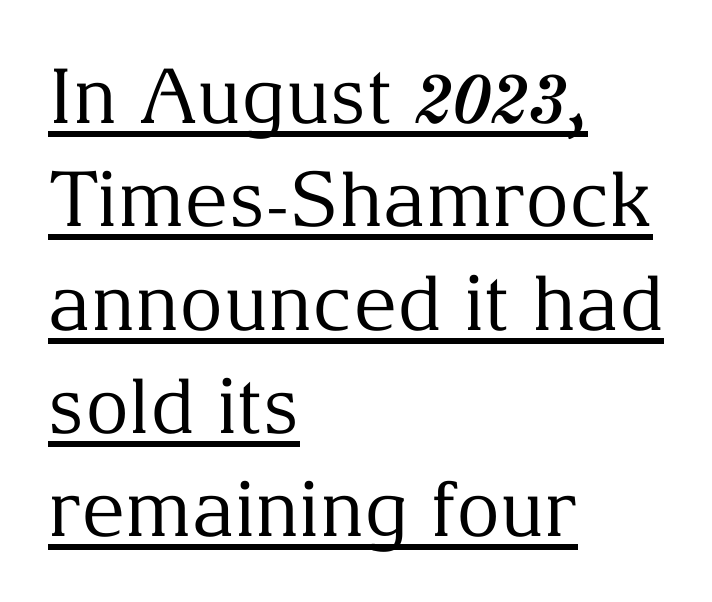
Q: Is the text bold? A: No.
Q: Is the text italic (slanted)? A: No, it is upright.
Q: Is the typeface a serif or a sans-serif typeface? A: Serif.
Q: Is the text underlined? A: Yes.
Q: How is the paragraph aligned? A: Left-aligned.
Q: Is the spacing between letters normal or unusually wide? A: Normal.
Q: Is the spacing between lines tight, normal or loose? A: Normal.
Q: Width (condensed, normal, or wide)? A: Normal.
Q: Stroke contrast? A: Medium.
Q: x-height? A: Medium.
Q: Monospaced? A: No.
